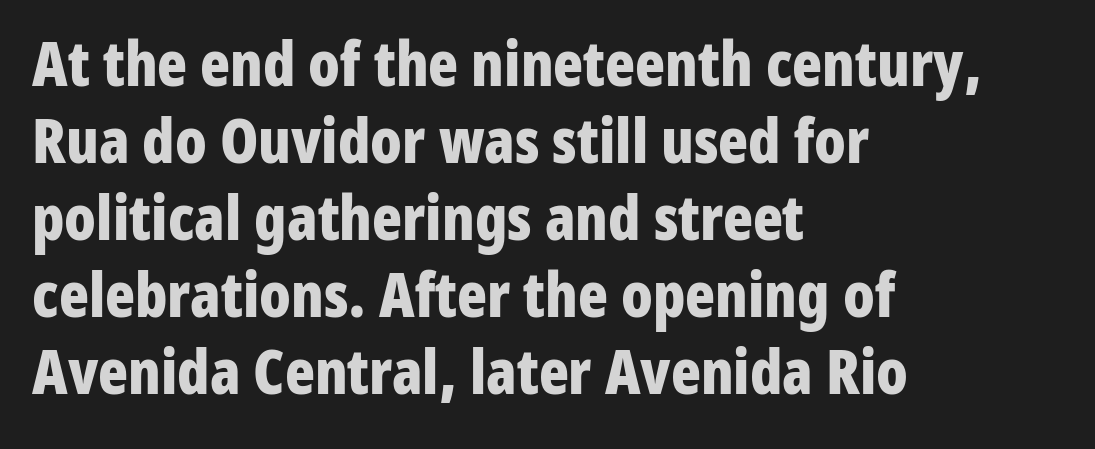
The image shows 62 px bold, condensed sans-serif type, upright; set left-aligned, line spacing 1.24x, normal letter spacing, not underlined; low stroke contrast and a medium x-height.
